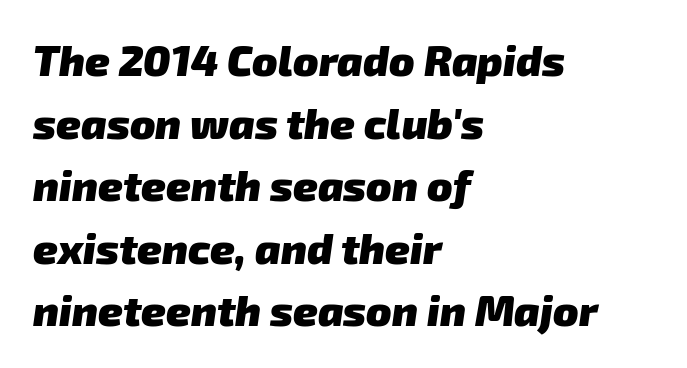
The image shows 42 px heavy sans-serif type; set left-aligned, normal line spacing (1.49x), normal letter spacing, not underlined; low stroke contrast and a medium x-height.
